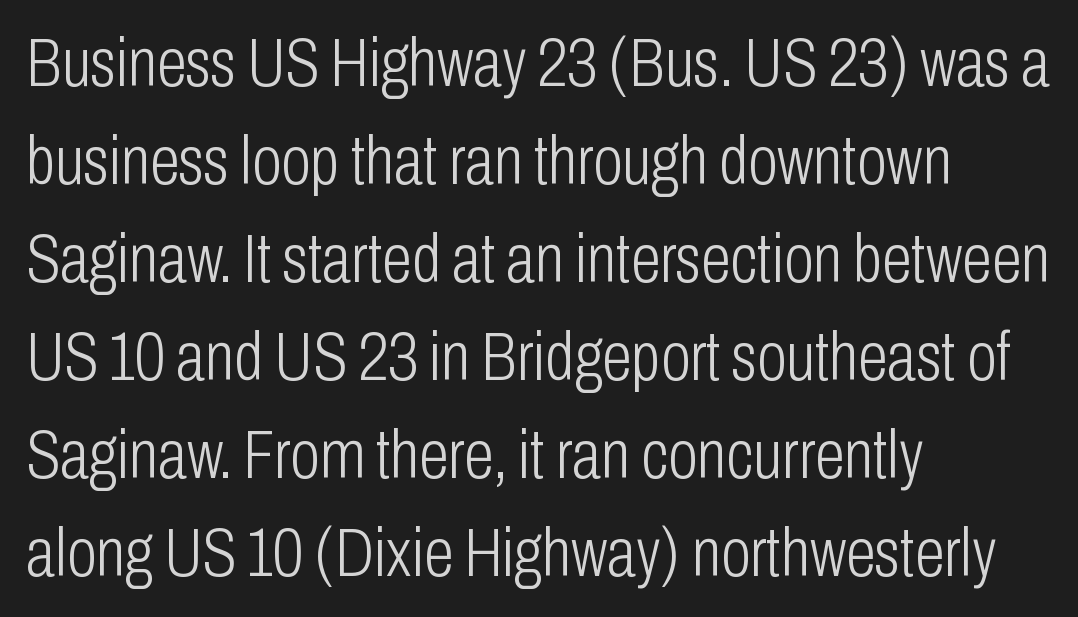
Q: Is the text bold? A: No.
Q: Is the text italic (slanted)? A: No, it is upright.
Q: Is the typeface a serif or a sans-serif typeface? A: Sans-serif.
Q: Is the text underlined? A: No.
Q: How is the paragraph aligned? A: Left-aligned.
Q: Is the spacing between letters normal or unusually wide? A: Normal.
Q: Is the spacing between lines tight, normal or loose? A: Normal.
Q: Width (condensed, normal, or wide)? A: Condensed.
Q: Stroke contrast? A: Low.
Q: x-height? A: Medium.
Q: Monospaced? A: No.
